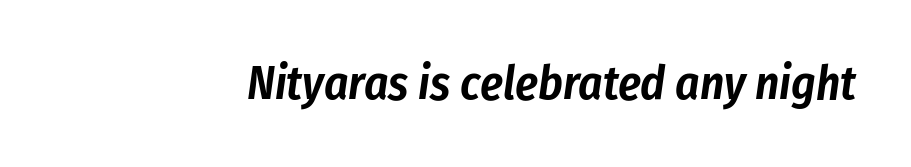
Q: Is the text italic (slanted)? A: Yes, it leans right by about 8 degrees.
Q: Is the text underlined? A: No.
Q: Is the spacing between letters normal or unusually wide? A: Normal.
Q: Width (condensed, normal, or wide)? A: Condensed.
Q: Stroke contrast? A: Low.
Q: x-height? A: Medium.
Q: Monospaced? A: No.
